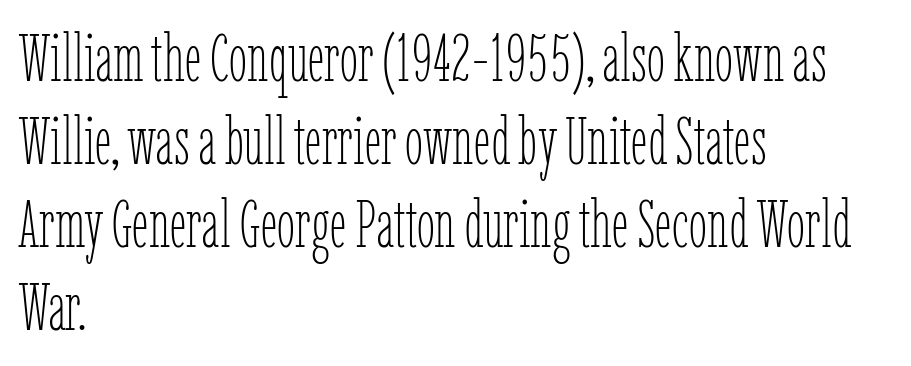
Q: Is the text bold? A: No.
Q: Is the text italic (slanted)? A: No, it is upright.
Q: Is the text underlined? A: No.
Q: How is the paragraph aligned? A: Left-aligned.
Q: Is the spacing between letters normal or unusually wide? A: Normal.
Q: Is the spacing between lines tight, normal or loose? A: Normal.
Q: Width (condensed, normal, or wide)? A: Condensed.
Q: Stroke contrast? A: Low.
Q: x-height? A: Medium.
Q: Monospaced? A: No.
